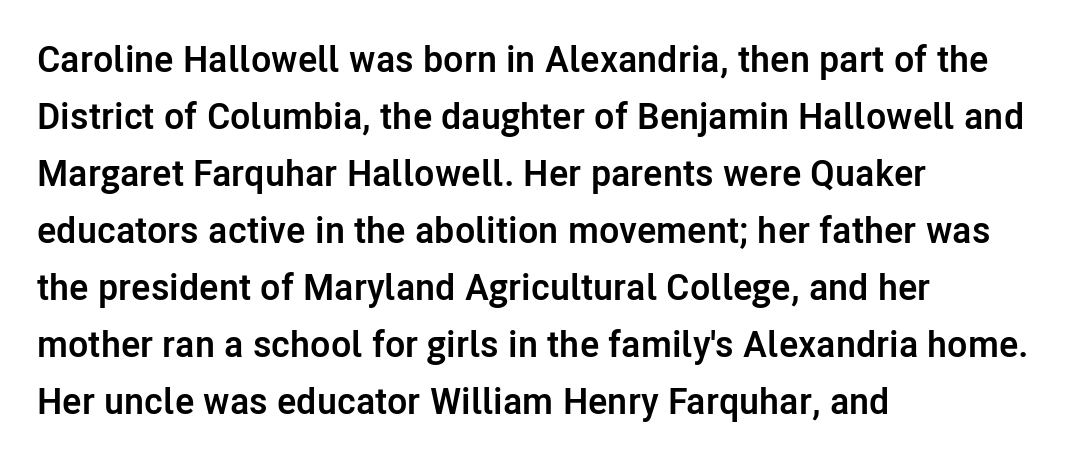
Q: Is the text bold? A: Yes.
Q: Is the text italic (slanted)? A: No, it is upright.
Q: Is the typeface a serif or a sans-serif typeface? A: Sans-serif.
Q: Is the text underlined? A: No.
Q: How is the paragraph aligned? A: Left-aligned.
Q: Is the spacing between letters normal or unusually wide? A: Normal.
Q: Is the spacing between lines tight, normal or loose? A: Normal.
Q: Width (condensed, normal, or wide)? A: Normal.
Q: Stroke contrast? A: Low.
Q: x-height? A: Medium.
Q: Monospaced? A: No.
